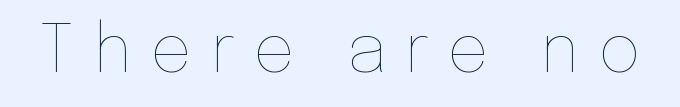
Heaviness? Minimal to ordinary, like unemphasized prose. Ascenders rise straight up at ninety degrees. The passage shown has open, widely tracked lettering throughout. A typesetter would call this proportional, since set widths differ per character.
